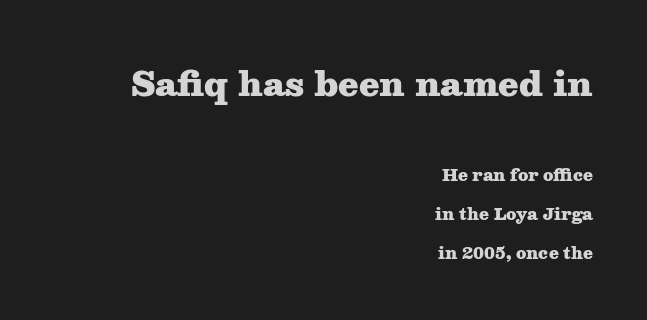
Q: Is the text bold? A: Yes.
Q: Is the text italic (slanted)? A: No, it is upright.
Q: Is the typeface a serif or a sans-serif typeface? A: Serif.
Q: Is the text underlined? A: No.
Q: How is the paragraph aligned? A: Right-aligned.
Q: Is the spacing between letters normal or unusually wide? A: Normal.
Q: Is the spacing between lines tight, normal or loose? A: Loose.
Q: Which block of text is set in a larger size, the first (top) or the second (bottom)? A: The first (top) one.
Q: Width (condensed, normal, or wide)? A: Wide.
Q: Stroke contrast? A: Medium.
Q: x-height? A: Medium.
Q: Monospaced? A: No.
